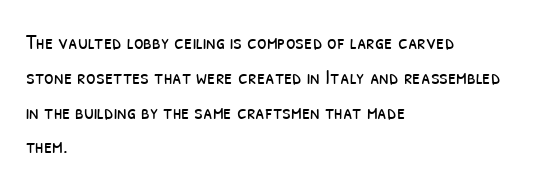
The strokes carry an ordinary text weight at most. Between one letter and the next there's only the usual sliver of space. Bare-footed words on every line. Every row of glyphs begins at an identical x-position on the left. Notice how descenders clear the ascenders below comfortably — that's standard leading.
